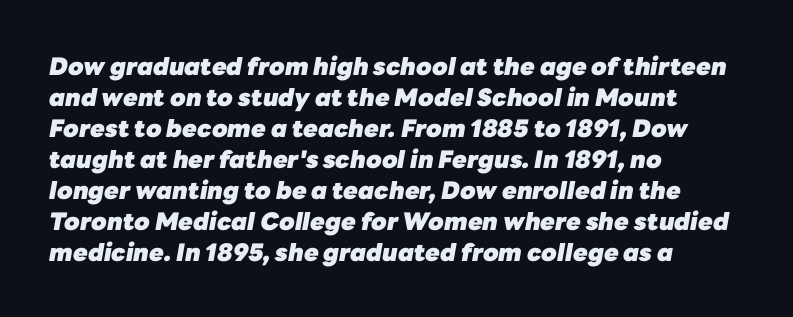
Q: Is the text bold? A: Yes.
Q: Is the text italic (slanted)? A: Yes, it leans right by about 10 degrees.
Q: Is the text underlined? A: No.
Q: How is the paragraph aligned? A: Left-aligned.
Q: Is the spacing between letters normal or unusually wide? A: Normal.
Q: Is the spacing between lines tight, normal or loose? A: Normal.
